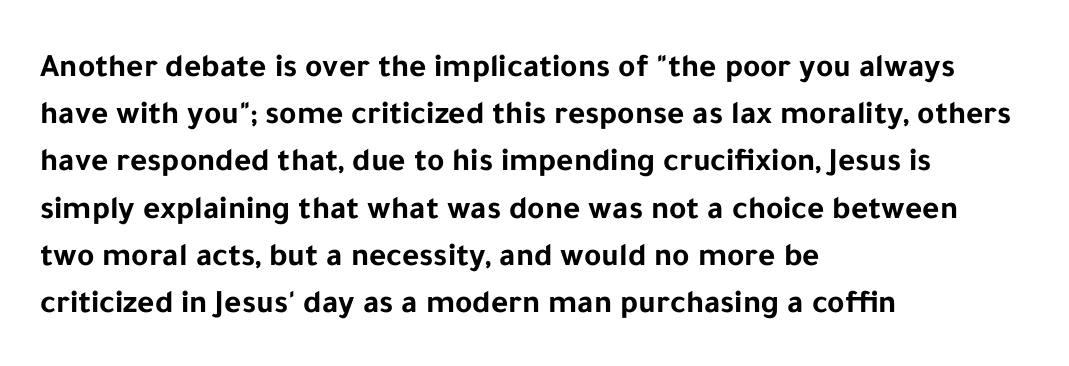
The ragged edge is on the right, which tells us the setting is flush left. Check under the words: just untouched page. Typesetter's note: full bold, strokes at maximum text heaviness. The tracking reads as untouched default to a designer's eye. Rows of type keep a routine distance in the vertical direction. Serifs: no, the terminals of the letterforms are clean.
